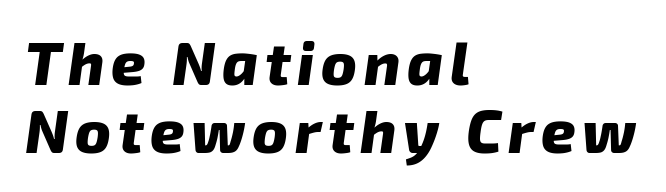
{"italic": "yes", "lean": "right", "slant_degrees": 8, "bold": "yes", "weight": "heavy", "width": "normal", "stroke_contrast": "low", "x_height": "medium", "monospaced": "no", "underline": "no", "align": "left", "line_spacing": "tight", "line_spacing_ratio": 1.14, "glyph_px": 60}
